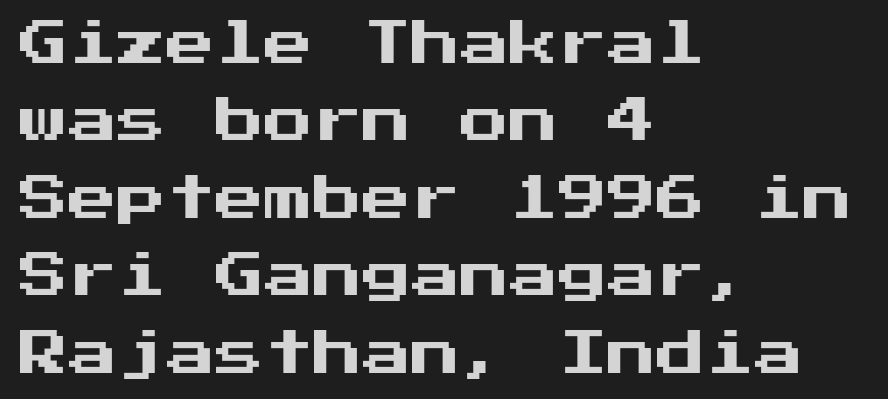
The image shows 49 px sans-serif type, upright; set left-aligned, normal line spacing (1.58x), normal letter spacing, not underlined; medium stroke contrast and a medium x-height.
